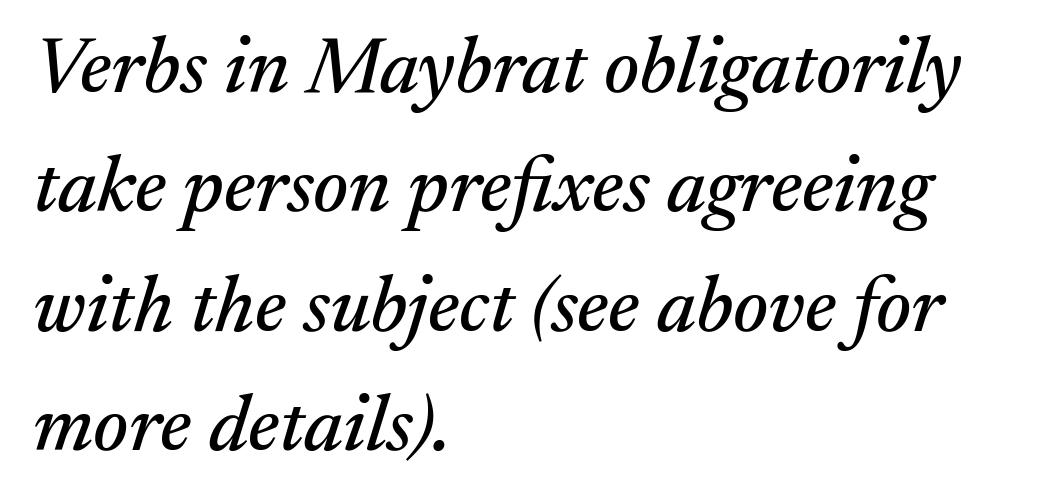
Note the varied advance widths — an 'i' is clearly narrower than an 'm'. There's an unmistakable incline to the writing here. Glance below the letters and you will spot only blank space. Layout note: lines flush left. Normally led — the rows are evenly, conventionally spaced. Each word holds together tightly as a unit, with standard inter-letter gaps.
